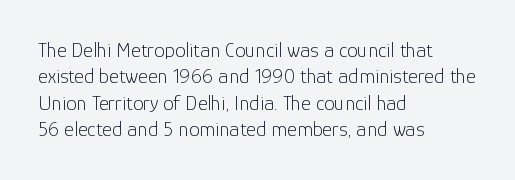
{"italic": "no", "bold": "no", "underline": "no", "align": "left", "line_spacing": "normal", "line_spacing_ratio": 1.26, "letter_spacing": "normal", "letter_spacing_em": 0.0, "glyph_px": 21}
